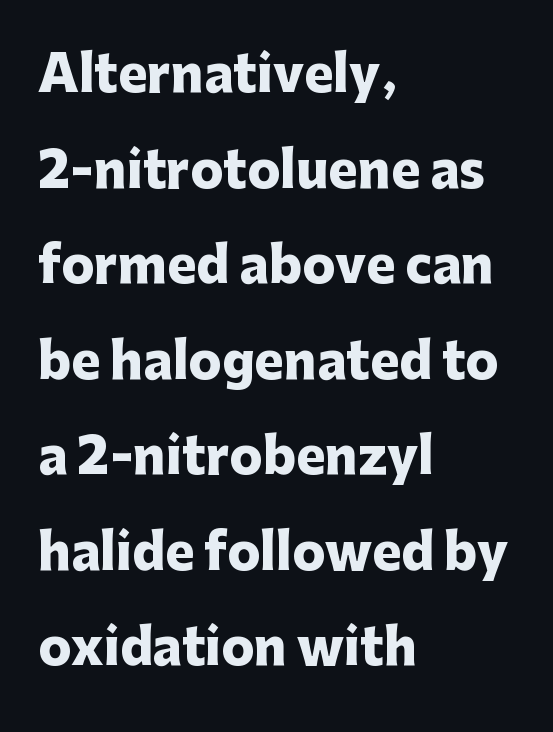
{"serif": "no", "italic": "no", "bold": "yes", "weight": "heavy", "width": "normal", "stroke_contrast": "low", "x_height": "medium", "monospaced": "no", "underline": "no", "align": "left", "line_spacing": "loose", "line_spacing_ratio": 1.95, "letter_spacing": "normal", "letter_spacing_em": 0.0, "glyph_px": 49}
